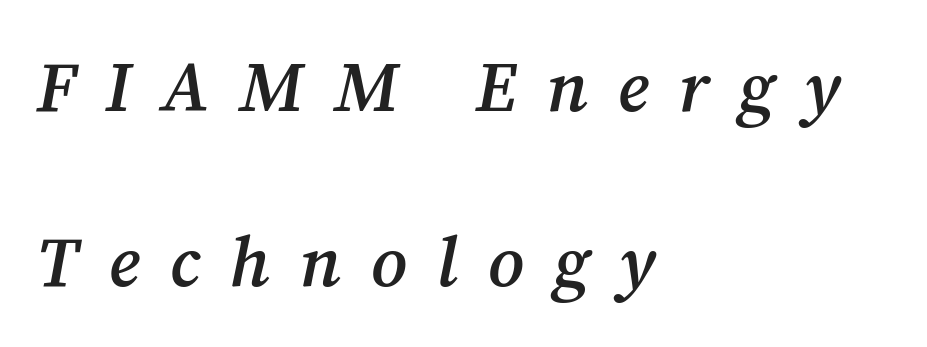
Q: Is the text bold? A: Semi-bold.
Q: Is the text italic (slanted)? A: Yes, it leans right by about 12 degrees.
Q: Is the typeface a serif or a sans-serif typeface? A: Serif.
Q: Is the text underlined? A: No.
Q: How is the paragraph aligned? A: Left-aligned.
Q: Is the spacing between letters normal or unusually wide? A: Unusually wide.
Q: Is the spacing between lines tight, normal or loose? A: Loose.
Q: Width (condensed, normal, or wide)? A: Normal.
Q: Stroke contrast? A: Medium.
Q: x-height? A: Medium.
Q: Monospaced? A: No.
